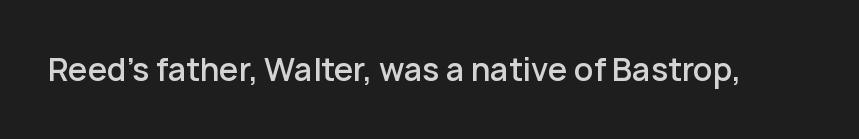
The image shows 31 px semibold sans-serif type, upright; set normal letter spacing, not underlined; low stroke contrast and a medium x-height.
